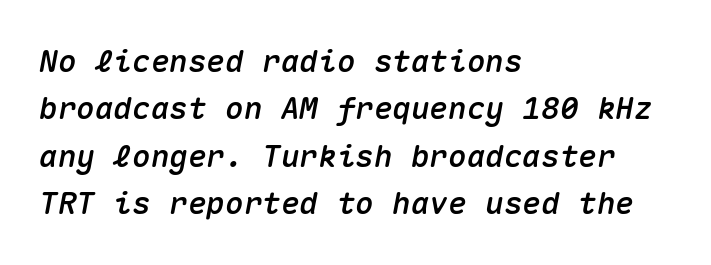
The image shows 31 px text type, italic (leaning right), monospaced; set left-aligned, normal line spacing (1.53x), normal letter spacing, not underlined; medium stroke contrast and a medium x-height.
